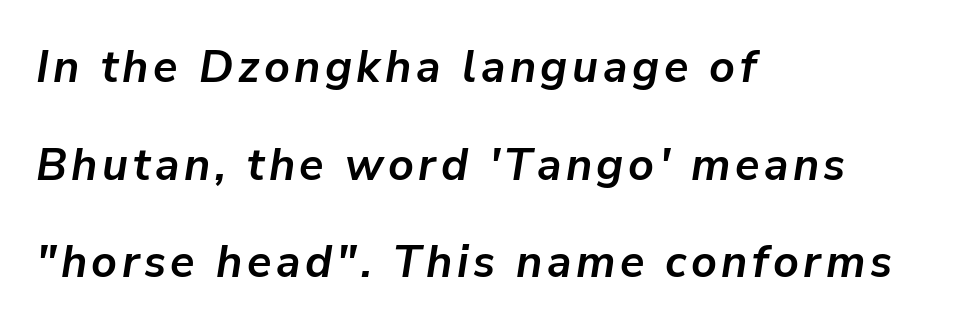
The image shows 45 px semibold type, italic (leaning right); set left-aligned, loose line spacing (2.17x), not underlined; low stroke contrast and a medium x-height.
